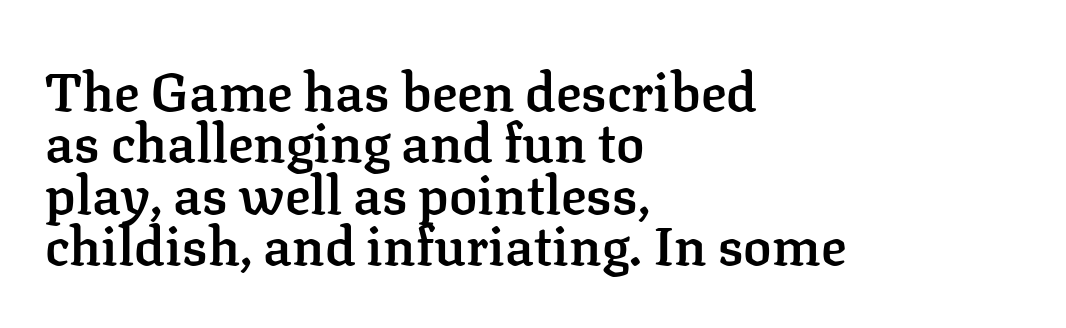
Stems and bowls a touch heavier than normal — semibold. You could not count columns in this text — the font is proportionally spaced. Honestly, there is no underline to notice here at all. Is the block centered? No — it sits flush against the left margin.
